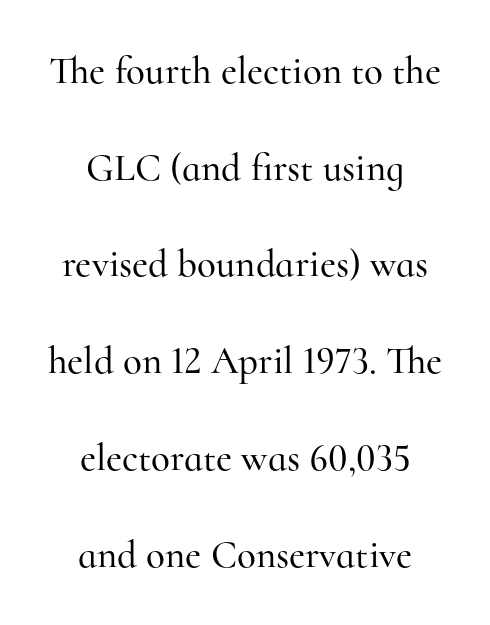
The image shows 39 px serif type, upright; set centered, loose line spacing (2.48x), normal letter spacing, not underlined; high stroke contrast and a small x-height.
